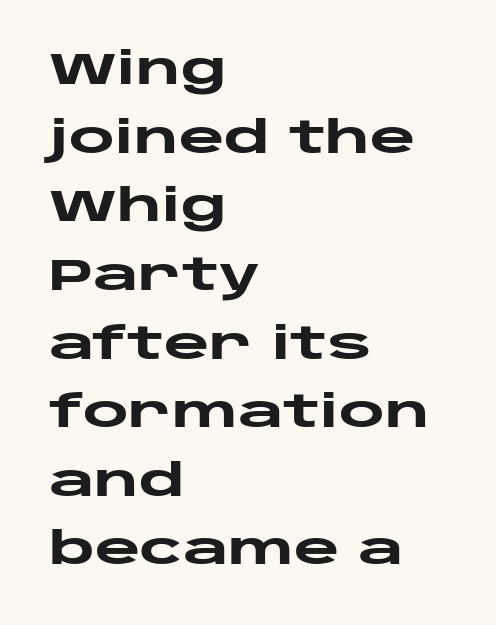
The characters display no serif detailing; their extremities are plain. Nothing unusual about the tracking: characters are spaced as the font intends. The typesetter chose a ragged-right arrangement here. Here the designer chose a conventional face with non-uniform glyph widths. This is heavy type, rendered in bold. Anything drawn beneath the words? Only blank space.
